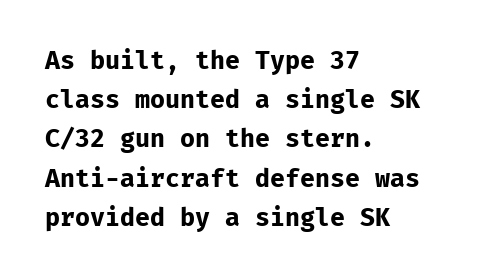
{"italic": "no", "bold": "yes", "underline": "no", "align": "left", "line_spacing": "normal", "line_spacing_ratio": 1.57, "letter_spacing": "normal", "letter_spacing_em": 0.0, "glyph_px": 25}
